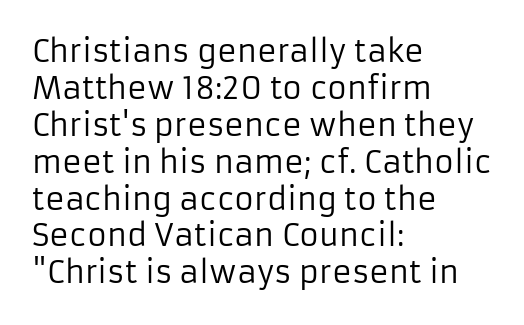
{"serif": "no", "italic": "no", "bold": "no", "weight": "regular", "width": "normal", "stroke_contrast": "low", "x_height": "medium", "monospaced": "no", "underline": "no", "align": "left", "line_spacing_ratio": 1.23, "letter_spacing": "normal", "letter_spacing_em": 0.0, "glyph_px": 30}
